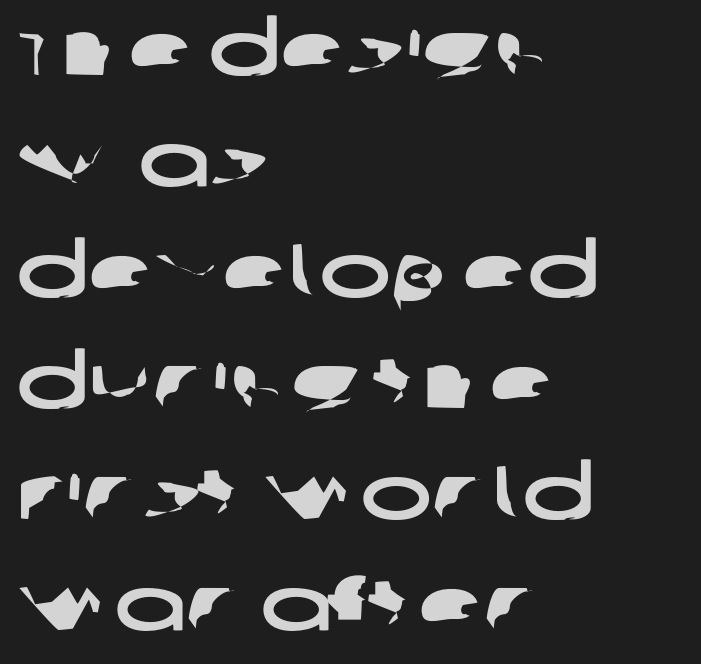
The image shows 76 px wide sans-serif type; set left-aligned, normal line spacing (1.46x), normal letter spacing, not underlined; low stroke contrast and a large x-height.
